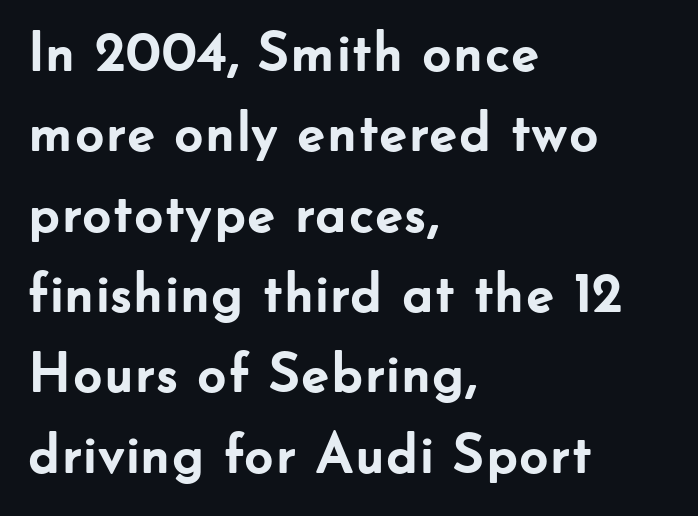
Q: Is the text bold? A: Yes.
Q: Is the text italic (slanted)? A: No, it is upright.
Q: Is the typeface a serif or a sans-serif typeface? A: Sans-serif.
Q: Is the text underlined? A: No.
Q: How is the paragraph aligned? A: Left-aligned.
Q: Is the spacing between letters normal or unusually wide? A: Normal.
Q: Is the spacing between lines tight, normal or loose? A: Normal.
Q: Width (condensed, normal, or wide)? A: Normal.
Q: Stroke contrast? A: Low.
Q: x-height? A: Small.
Q: Monospaced? A: No.
